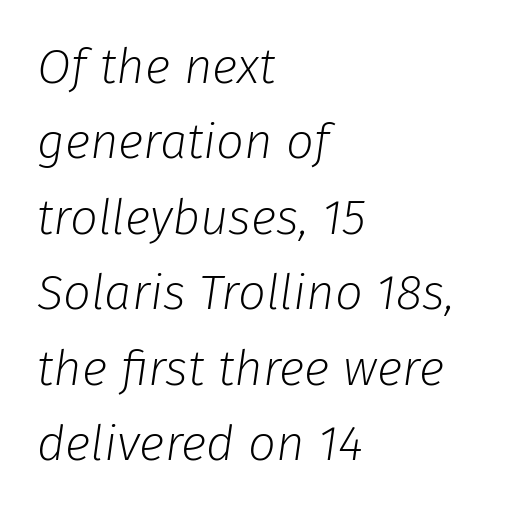
The image shows 49 px light type, italic (leaning right); set left-aligned, normal line spacing (1.54x), normal letter spacing, not underlined; low stroke contrast and a medium x-height.
